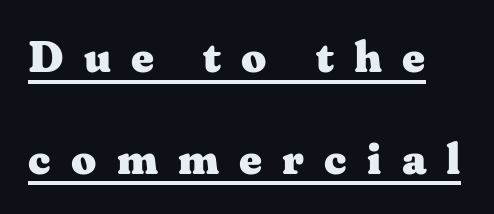
{"serif": "yes", "italic": "no", "bold": "yes", "weight": "heavy", "width": "wide", "stroke_contrast": "medium", "x_height": "medium", "monospaced": "no", "underline": "yes", "line_spacing": "loose", "line_spacing_ratio": 2.31, "letter_spacing": "wide", "letter_spacing_em": 0.46, "glyph_px": 44}
